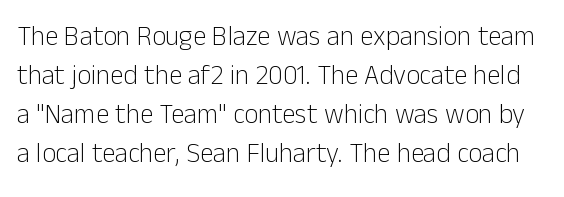
Q: Is the text bold? A: No.
Q: Is the text italic (slanted)? A: No, it is upright.
Q: Is the text underlined? A: No.
Q: Is the spacing between letters normal or unusually wide? A: Normal.
Q: Is the spacing between lines tight, normal or loose? A: Normal.
